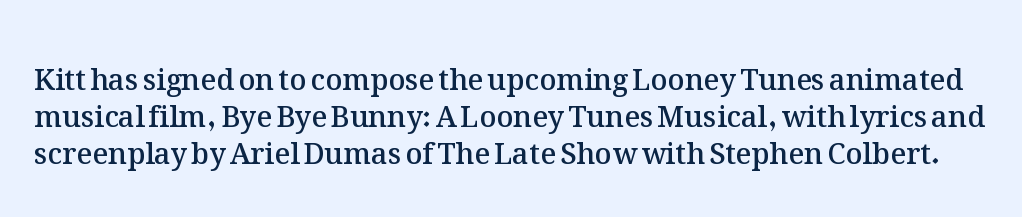
Is there much room between lines? A standard amount, neither cramped nor airy. Compared with typical body copy, the letter spacing here is the same. The specimen omits any rule beneath the text block's lines. The letters advance in unequal steps, a hallmark of proportional type.
